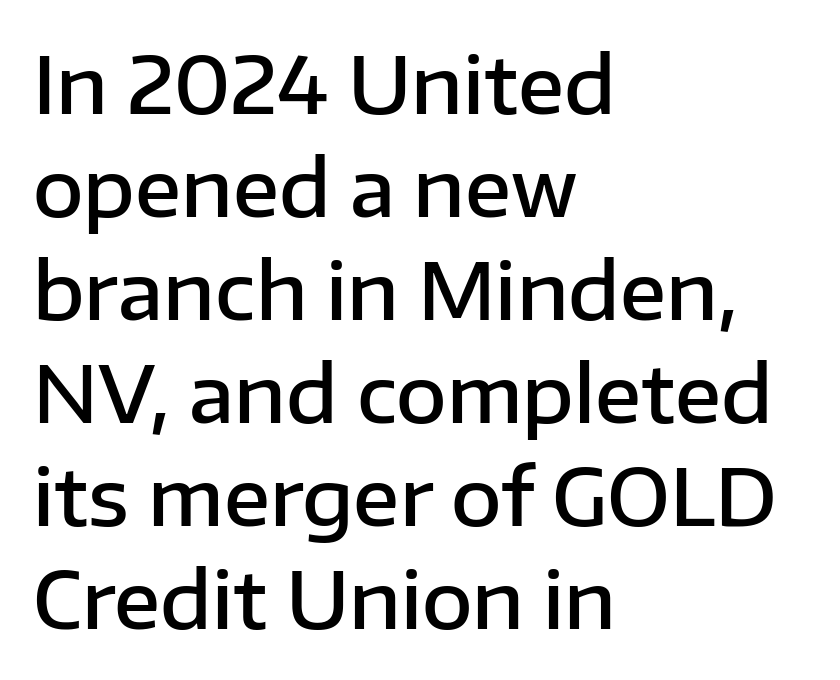
Q: Is the text bold? A: Semi-bold.
Q: Is the text italic (slanted)? A: No, it is upright.
Q: Is the typeface a serif or a sans-serif typeface? A: Sans-serif.
Q: Is the text underlined? A: No.
Q: How is the paragraph aligned? A: Left-aligned.
Q: Is the spacing between letters normal or unusually wide? A: Normal.
Q: Is the spacing between lines tight, normal or loose? A: Normal.
Q: Width (condensed, normal, or wide)? A: Normal.
Q: Stroke contrast? A: Low.
Q: x-height? A: Medium.
Q: Monospaced? A: No.
